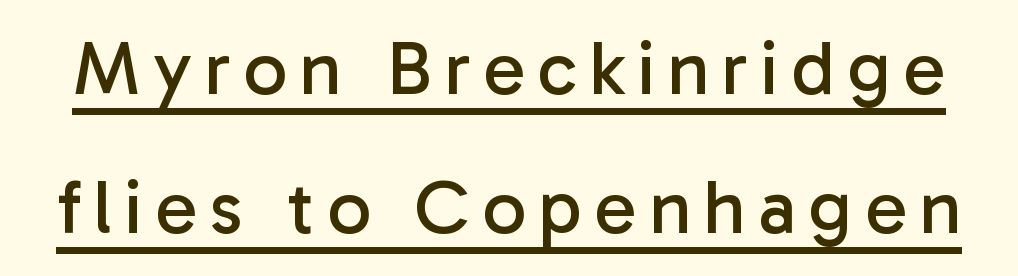
Notice how the stems are strictly vertical — no italics here. Each line of the rendering has a horizontal stroke beneath the glyphs. The rendering shows plain stroke endings on the letterforms — a sans-serif design. No extra ink here — the face is not bold. These lines are rendered in a variable-pitch font.
